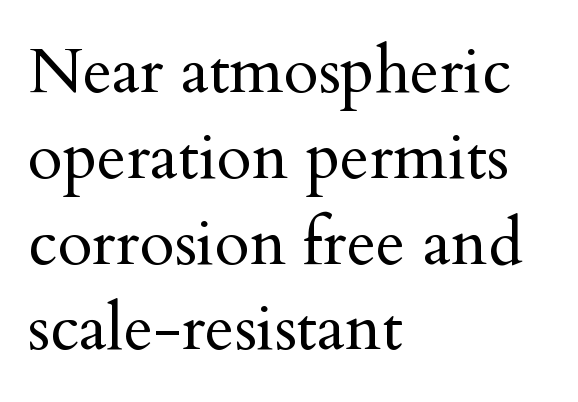
Q: Is the text bold? A: No.
Q: Is the text italic (slanted)? A: No, it is upright.
Q: Is the typeface a serif or a sans-serif typeface? A: Serif.
Q: Is the text underlined? A: No.
Q: How is the paragraph aligned? A: Left-aligned.
Q: Is the spacing between letters normal or unusually wide? A: Normal.
Q: Is the spacing between lines tight, normal or loose? A: Normal.
Q: Width (condensed, normal, or wide)? A: Normal.
Q: Stroke contrast? A: Medium.
Q: x-height? A: Small.
Q: Monospaced? A: No.
